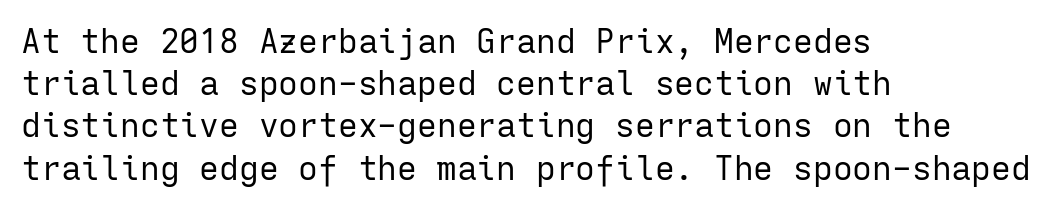
{"serif": "no", "italic": "no", "bold": "no", "weight": "regular", "width": "normal", "stroke_contrast": "low", "x_height": "medium", "monospaced": "yes", "underline": "no", "align": "left", "line_spacing": "normal", "line_spacing_ratio": 1.28, "letter_spacing": "normal", "letter_spacing_em": 0.0, "glyph_px": 33}
